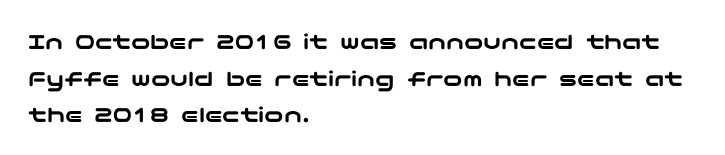
{"italic": "no", "underline": "no", "align": "left", "line_spacing": "normal", "line_spacing_ratio": 1.53, "letter_spacing": "normal", "letter_spacing_em": 0.0, "glyph_px": 24}
